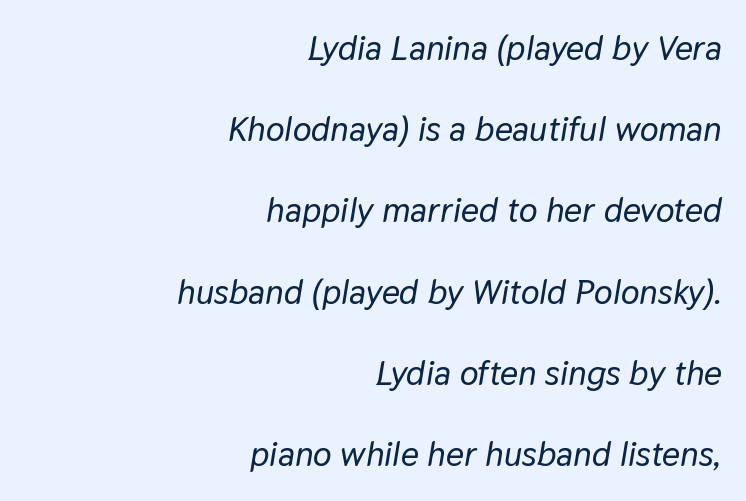
Q: Is the text italic (slanted)? A: Yes, it leans right by about 9 degrees.
Q: Is the text underlined? A: No.
Q: How is the paragraph aligned? A: Right-aligned.
Q: Is the spacing between letters normal or unusually wide? A: Normal.
Q: Is the spacing between lines tight, normal or loose? A: Loose.
Q: Width (condensed, normal, or wide)? A: Normal.
Q: Stroke contrast? A: Low.
Q: x-height? A: Medium.
Q: Monospaced? A: No.
